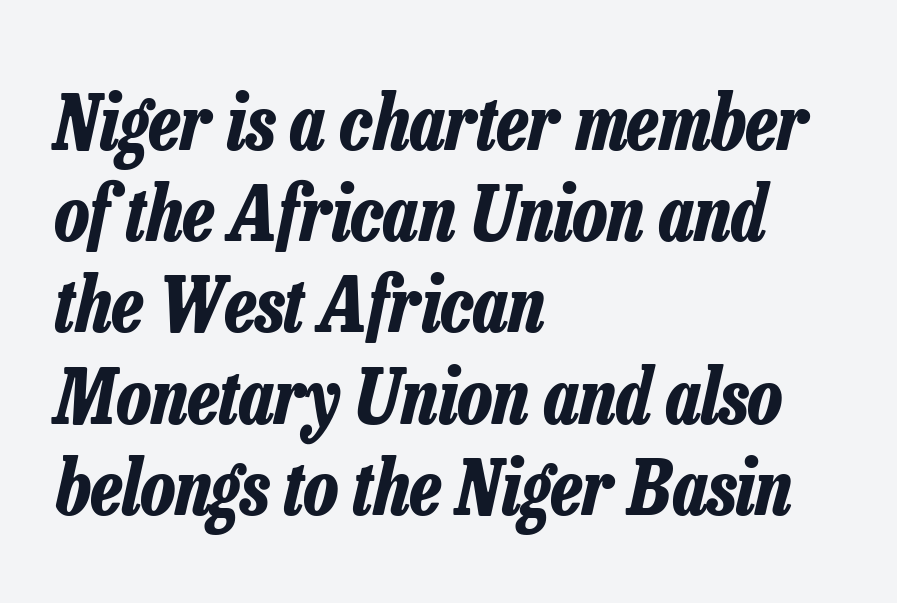
Q: Is the text bold? A: Yes.
Q: Is the text italic (slanted)? A: Yes, it leans right by about 13 degrees.
Q: Is the text underlined? A: No.
Q: How is the paragraph aligned? A: Left-aligned.
Q: Is the spacing between letters normal or unusually wide? A: Normal.
Q: Width (condensed, normal, or wide)? A: Condensed.
Q: Stroke contrast? A: Low.
Q: x-height? A: Medium.
Q: Monospaced? A: No.
